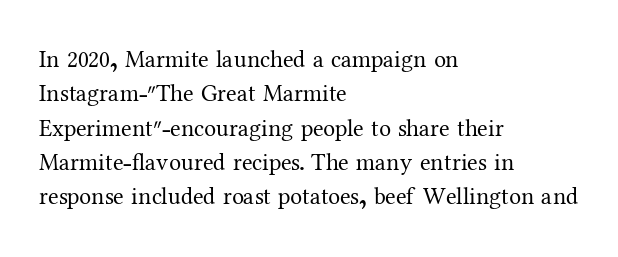
Vertical stems look standard width or narrower in stroke. Default kerning and tracking; the words read as compact shapes. These lines are set flush left with a ragged right edge. The baseline area is clear.
